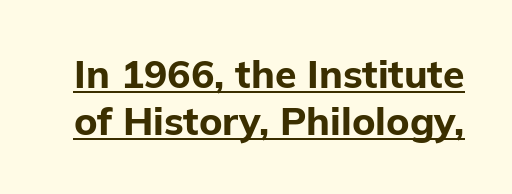
{"serif": "no", "italic": "no", "bold": "yes", "weight": "bold", "width": "normal", "stroke_contrast": "low", "x_height": "medium", "monospaced": "no", "underline": "yes", "line_spacing_ratio": 1.21, "letter_spacing": "normal", "letter_spacing_em": 0.0, "glyph_px": 39}
